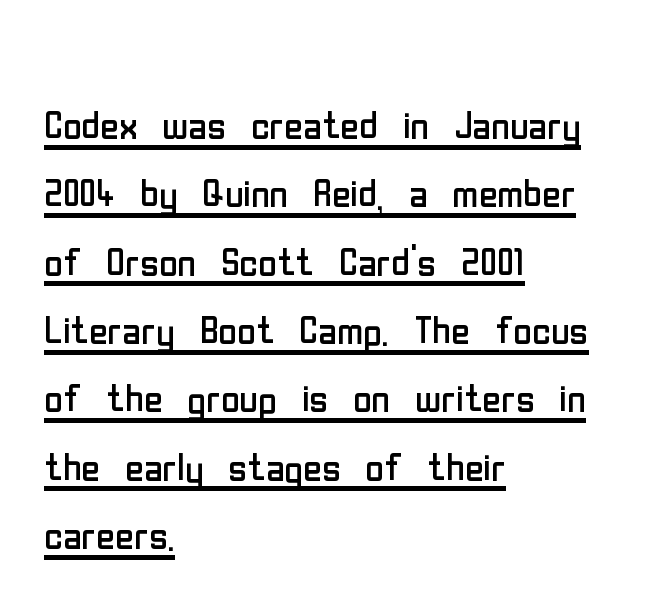
{"serif": "no", "italic": "no", "bold": "no", "weight": "regular", "width": "condensed", "stroke_contrast": "low", "x_height": "medium", "monospaced": "no", "underline": "yes", "align": "left", "line_spacing": "normal", "line_spacing_ratio": 1.34, "letter_spacing": "normal", "letter_spacing_em": 0.0, "glyph_px": 51}
